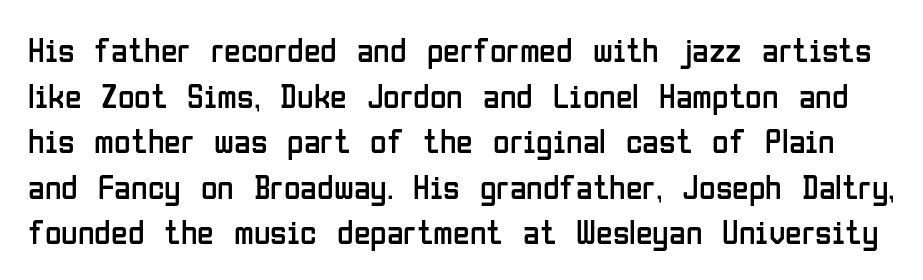
{"serif": "no", "italic": "no", "bold": "no", "weight": "regular", "width": "condensed", "stroke_contrast": "low", "x_height": "medium", "monospaced": "no", "underline": "no", "line_spacing": "normal", "line_spacing_ratio": 1.34, "letter_spacing": "normal", "letter_spacing_em": 0.0, "glyph_px": 34}
